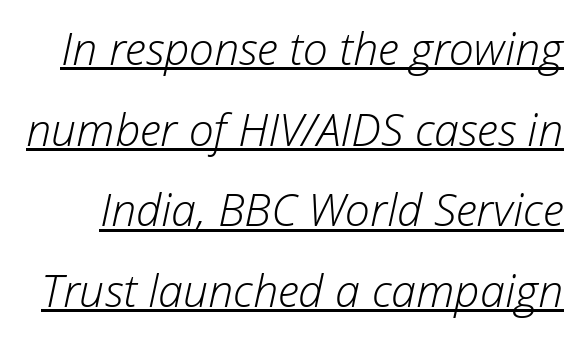
{"italic": "yes", "lean": "right", "slant_degrees": 12, "bold": "no", "weight": "light", "width": "normal", "stroke_contrast": "low", "x_height": "medium", "monospaced": "no", "underline": "yes", "line_spacing_ratio": 1.79, "letter_spacing": "normal", "letter_spacing_em": 0.0, "glyph_px": 45}
